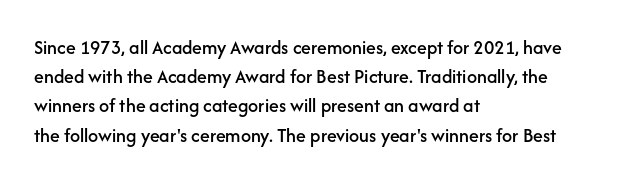
The image shows 20 px text type, upright; set left-aligned, normal line spacing (1.46x), normal letter spacing, not underlined.
